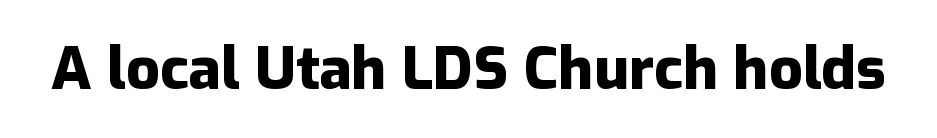
Q: Is the text bold? A: Yes.
Q: Is the text italic (slanted)? A: No, it is upright.
Q: Is the typeface a serif or a sans-serif typeface? A: Sans-serif.
Q: Is the text underlined? A: No.
Q: Is the spacing between letters normal or unusually wide? A: Normal.
Q: Width (condensed, normal, or wide)? A: Normal.
Q: Stroke contrast? A: Low.
Q: x-height? A: Medium.
Q: Monospaced? A: No.
